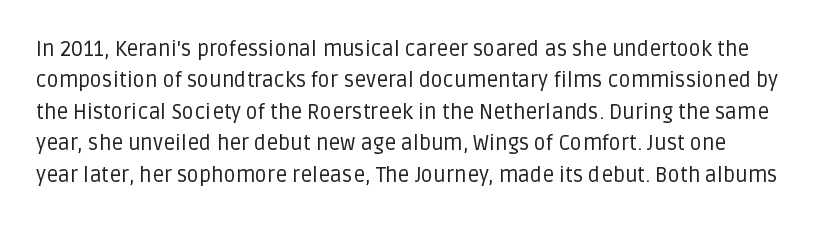
The image shows 21 px text type, upright; set normal line spacing (1.5x), normal letter spacing, not underlined.
